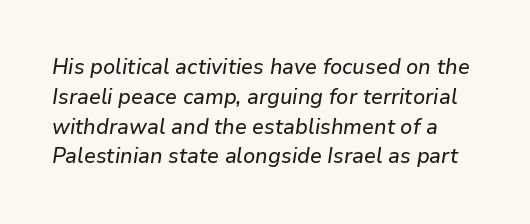
The specimen omits any rule beneath the text block's lines. The gaps between neighbouring characters are ordinary and unremarkable. The face used here has a pronounced slope to its letters. A typesetter would call this leading conventional body-copy spacing.
